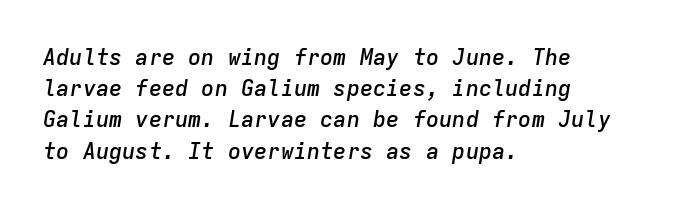
{"italic": "yes", "lean": "right", "slant_degrees": 9, "bold": "semi", "underline": "no", "align": "left", "line_spacing": "normal", "line_spacing_ratio": 1.42, "letter_spacing": "normal", "letter_spacing_em": 0.0, "glyph_px": 22}
